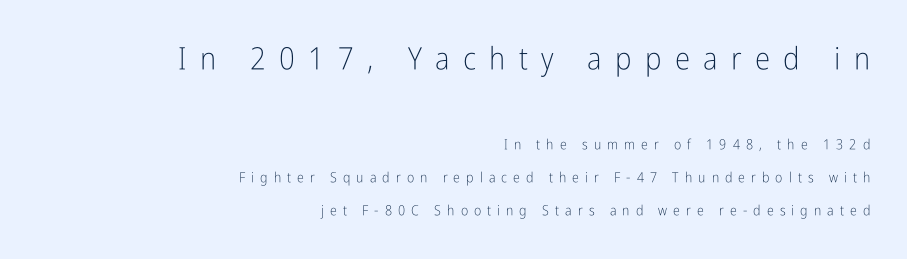
{"serif": "no", "italic": "no", "bold": "no", "weight": "light", "width": "condensed", "stroke_contrast": "low", "x_height": "medium", "monospaced": "no", "underline": "no", "align": "right", "line_spacing": "loose", "line_spacing_ratio": 2.36, "letter_spacing": "wide", "letter_spacing_em": 0.43, "larger_block": "first", "size_ratio": 2.21, "glyph_px": 31}
